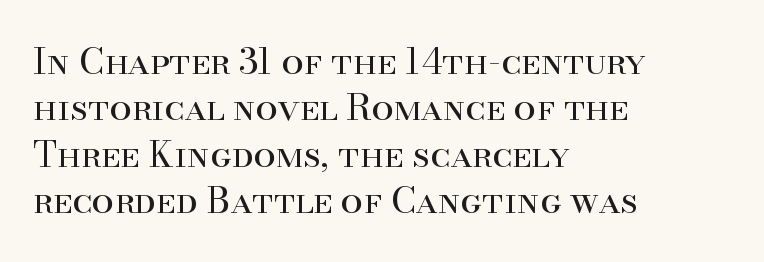
The image shows 36 px regular-weight serif type, upright; set left-aligned, normal line spacing (1.29x), normal letter spacing, not underlined; high stroke contrast and a small x-height.
